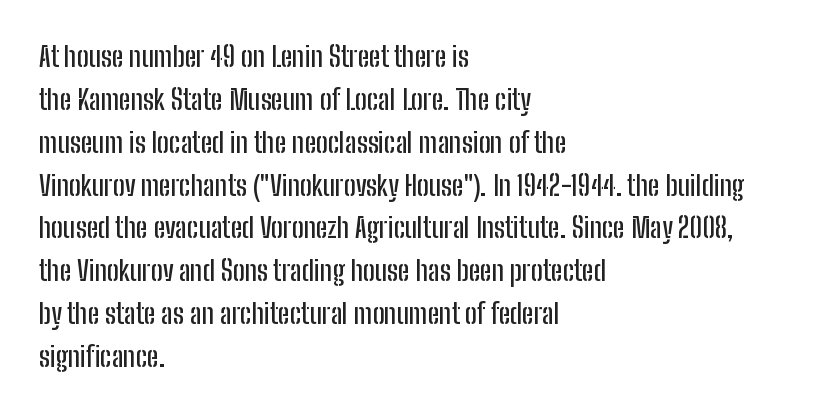
The image shows 28 px condensed sans-serif type, upright; set left-aligned, normal line spacing (1.53x), normal letter spacing, not underlined; low stroke contrast and a medium x-height.
